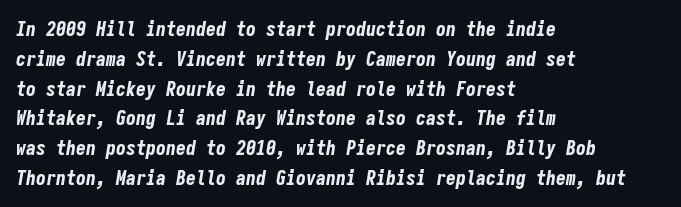
{"italic": "yes", "lean": "right", "slant_degrees": 9, "bold": "yes", "underline": "no", "align": "left", "line_spacing": "normal", "line_spacing_ratio": 1.49, "letter_spacing": "normal", "letter_spacing_em": 0.0, "glyph_px": 20}
